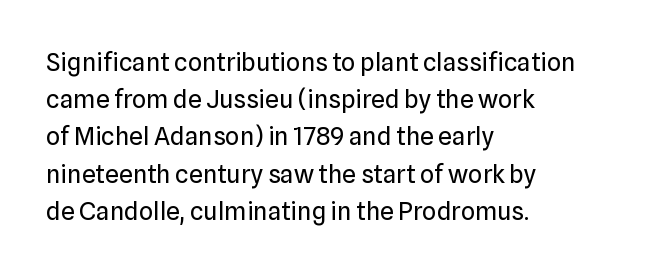
The image shows 25 px text type, upright; set left-aligned, normal line spacing (1.49x), normal letter spacing, not underlined.
